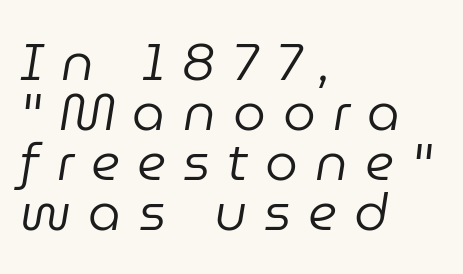
Q: Is the text bold? A: No.
Q: Is the text italic (slanted)? A: Yes, it leans right by about 9 degrees.
Q: Is the text underlined? A: No.
Q: How is the paragraph aligned? A: Left-aligned.
Q: Is the spacing between letters normal or unusually wide? A: Unusually wide.
Q: Is the spacing between lines tight, normal or loose? A: Tight.
Q: Width (condensed, normal, or wide)? A: Normal.
Q: Stroke contrast? A: Low.
Q: x-height? A: Medium.
Q: Monospaced? A: No.
